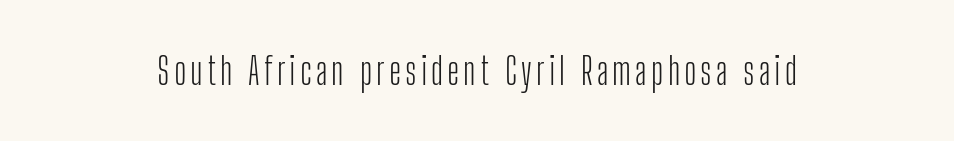
Q: Is the text bold? A: No.
Q: Is the text italic (slanted)? A: No, it is upright.
Q: Is the typeface a serif or a sans-serif typeface? A: Sans-serif.
Q: Is the text underlined? A: No.
Q: How is the paragraph aligned? A: Centered.
Q: Width (condensed, normal, or wide)? A: Condensed.
Q: Stroke contrast? A: Low.
Q: x-height? A: Medium.
Q: Monospaced? A: No.
